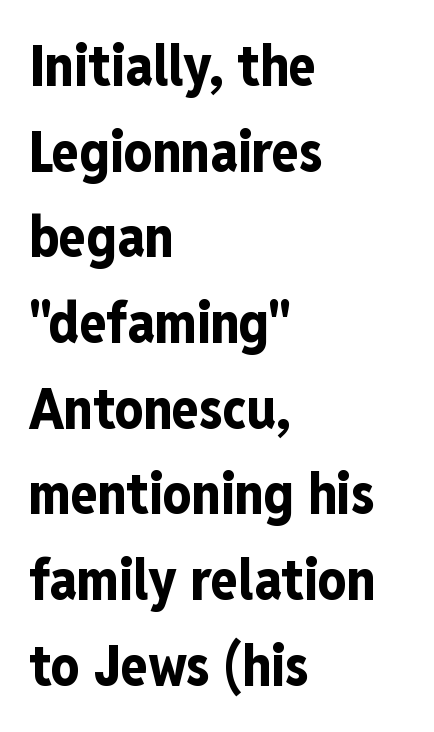
Q: Is the text bold? A: Yes.
Q: Is the text italic (slanted)? A: No, it is upright.
Q: Is the typeface a serif or a sans-serif typeface? A: Sans-serif.
Q: Is the text underlined? A: No.
Q: How is the paragraph aligned? A: Left-aligned.
Q: Is the spacing between letters normal or unusually wide? A: Normal.
Q: Is the spacing between lines tight, normal or loose? A: Normal.
Q: Width (condensed, normal, or wide)? A: Condensed.
Q: Stroke contrast? A: Low.
Q: x-height? A: Medium.
Q: Monospaced? A: No.
